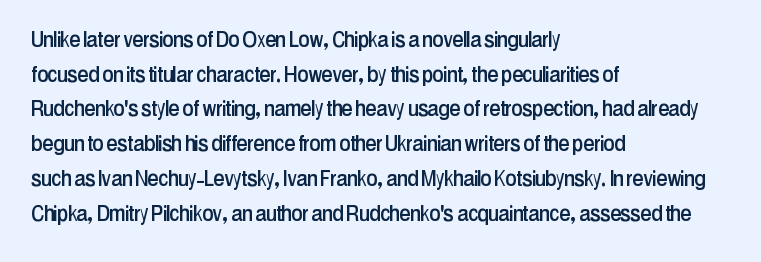
The image shows 25 px text type, upright; set left-aligned, normal line spacing (1.39x), normal letter spacing, not underlined.
